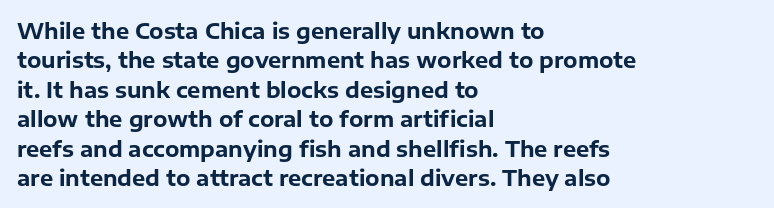
{"italic": "no", "bold": "yes", "underline": "no", "align": "left", "line_spacing": "normal", "line_spacing_ratio": 1.4, "letter_spacing": "normal", "letter_spacing_em": 0.0, "glyph_px": 21}
